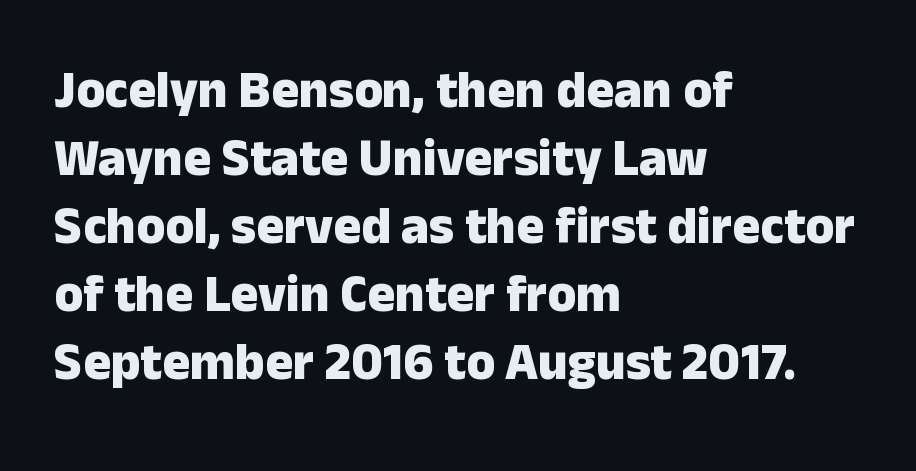
{"serif": "no", "italic": "no", "bold": "yes", "weight": "heavy", "width": "normal", "stroke_contrast": "low", "x_height": "medium", "monospaced": "no", "underline": "no", "align": "left", "line_spacing": "normal", "line_spacing_ratio": 1.31, "letter_spacing": "normal", "letter_spacing_em": 0.0, "glyph_px": 52}
